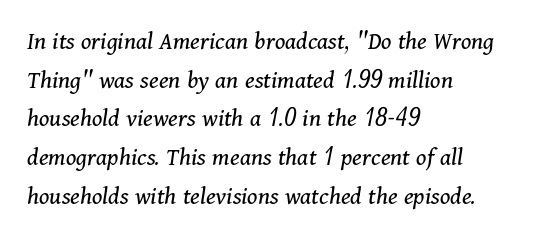
Stem width sits at or under what a default text font uses. Characters are canted at an angle relative to the baseline's perpendicular. No word sits above an underline. Whoever set this chose a conventional vertical rhythm.
